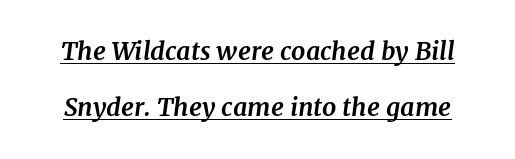
{"italic": "yes", "lean": "right", "slant_degrees": 7, "bold": "yes", "underline": "yes", "line_spacing": "loose", "line_spacing_ratio": 2.26, "letter_spacing": "normal", "letter_spacing_em": 0.0, "glyph_px": 25}
